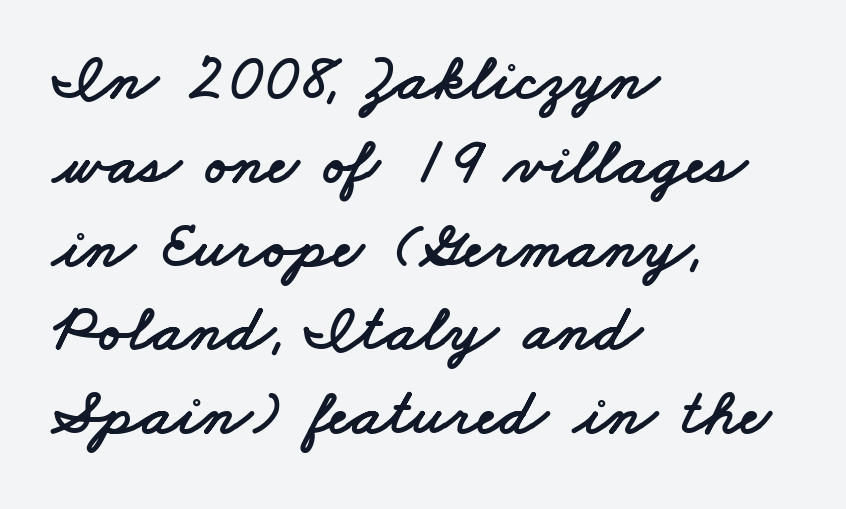
The image shows 66 px wide sans-serif type; set left-aligned, normal line spacing (1.27x), normal letter spacing, not underlined; low stroke contrast and a small x-height.
